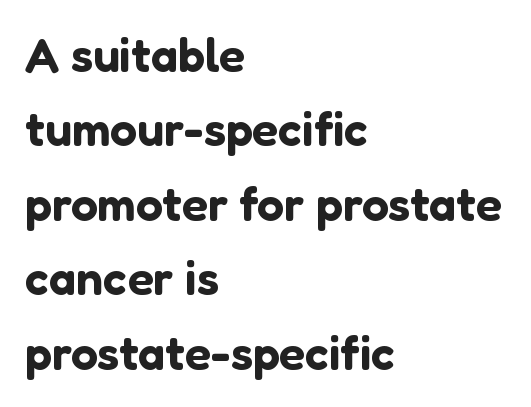
Q: Is the text italic (slanted)? A: No, it is upright.
Q: Is the typeface a serif or a sans-serif typeface? A: Sans-serif.
Q: Is the text underlined? A: No.
Q: How is the paragraph aligned? A: Left-aligned.
Q: Is the spacing between letters normal or unusually wide? A: Normal.
Q: Is the spacing between lines tight, normal or loose? A: Normal.
Q: Width (condensed, normal, or wide)? A: Normal.
Q: Stroke contrast? A: Low.
Q: x-height? A: Medium.
Q: Monospaced? A: No.
